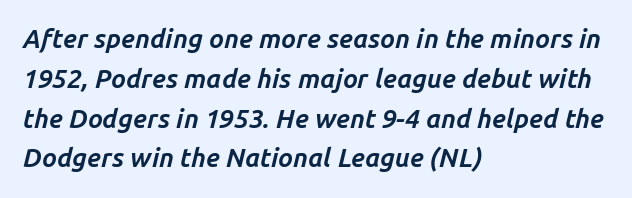
{"italic": "yes", "lean": "right", "slant_degrees": 14, "bold": "yes", "underline": "no", "align": "left", "line_spacing": "normal", "line_spacing_ratio": 1.53, "letter_spacing": "normal", "letter_spacing_em": 0.0, "glyph_px": 26}
